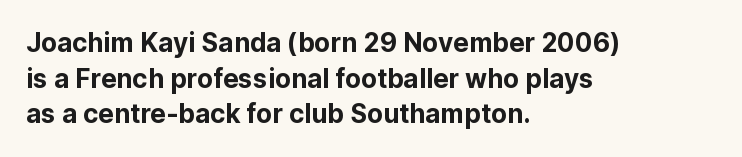
{"italic": "no", "underline": "no", "align": "left", "line_spacing": "normal", "line_spacing_ratio": 1.37, "letter_spacing": "normal", "letter_spacing_em": 0.0, "glyph_px": 26}
